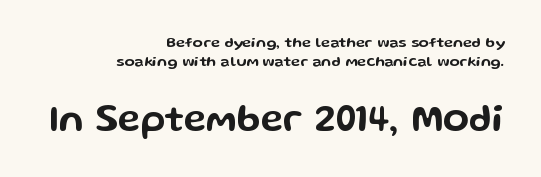
{"serif": "no", "italic": "no", "width": "wide", "stroke_contrast": "low", "x_height": "medium", "monospaced": "no", "underline": "no", "align": "right", "line_spacing": "normal", "line_spacing_ratio": 1.25, "letter_spacing": "normal", "letter_spacing_em": 0.0, "larger_block": "second", "size_ratio": 2.53, "glyph_px": 38}
